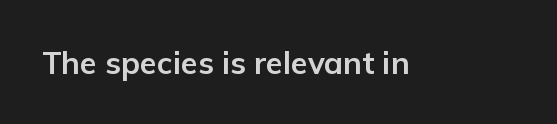
Q: Is the text bold? A: Yes.
Q: Is the text italic (slanted)? A: No, it is upright.
Q: Is the typeface a serif or a sans-serif typeface? A: Sans-serif.
Q: Is the text underlined? A: No.
Q: Is the spacing between letters normal or unusually wide? A: Normal.
Q: Width (condensed, normal, or wide)? A: Normal.
Q: Stroke contrast? A: Low.
Q: x-height? A: Medium.
Q: Monospaced? A: No.
